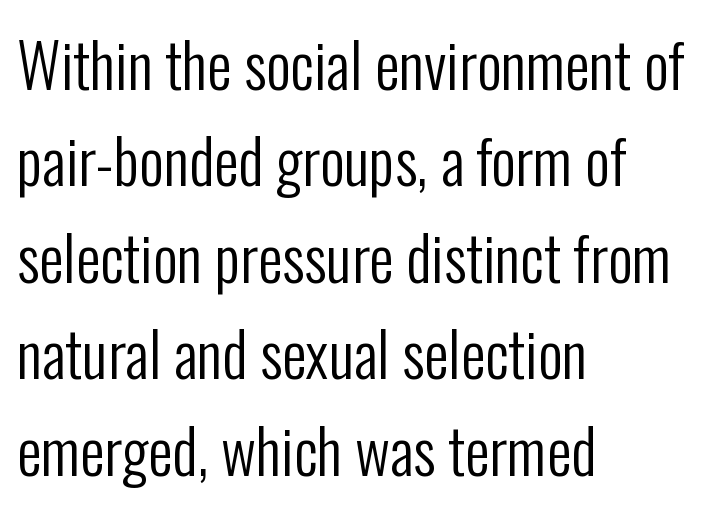
{"serif": "no", "italic": "no", "bold": "no", "weight": "regular", "width": "condensed", "stroke_contrast": "low", "x_height": "medium", "monospaced": "no", "underline": "no", "align": "left", "line_spacing": "normal", "line_spacing_ratio": 1.58, "letter_spacing": "normal", "letter_spacing_em": 0.0, "glyph_px": 61}
